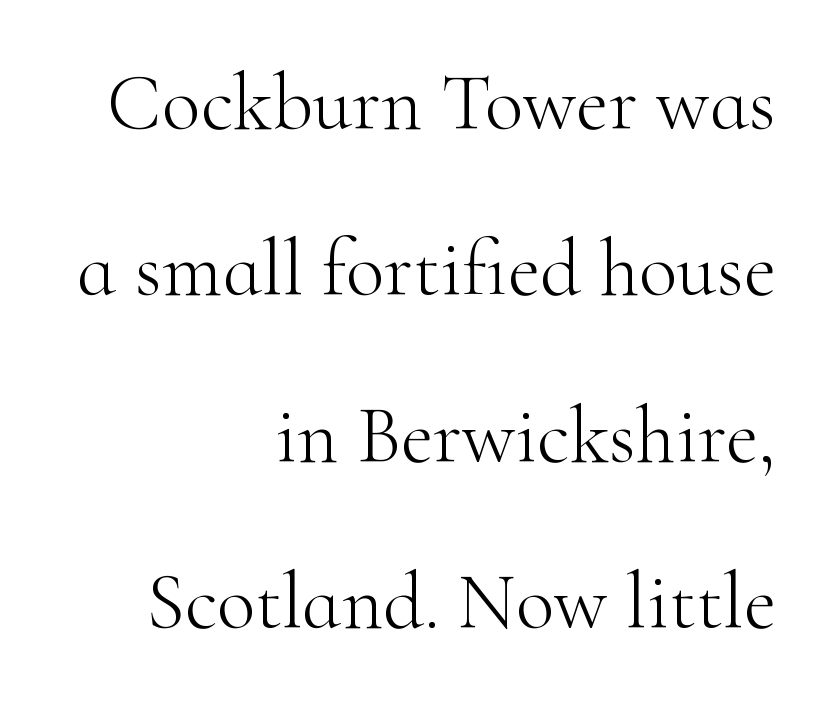
The image shows 80 px light serif type, upright; set right-aligned, loose line spacing (2.08x), normal letter spacing, not underlined; high stroke contrast and a small x-height.
